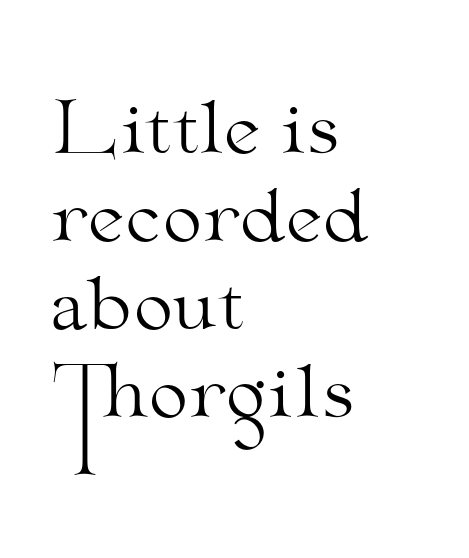
Q: Is the text bold? A: No.
Q: Is the text italic (slanted)? A: No, it is upright.
Q: Is the typeface a serif or a sans-serif typeface? A: Serif.
Q: Is the text underlined? A: No.
Q: How is the paragraph aligned? A: Left-aligned.
Q: Is the spacing between letters normal or unusually wide? A: Normal.
Q: Width (condensed, normal, or wide)? A: Wide.
Q: Stroke contrast? A: Medium.
Q: x-height? A: Small.
Q: Monospaced? A: No.
